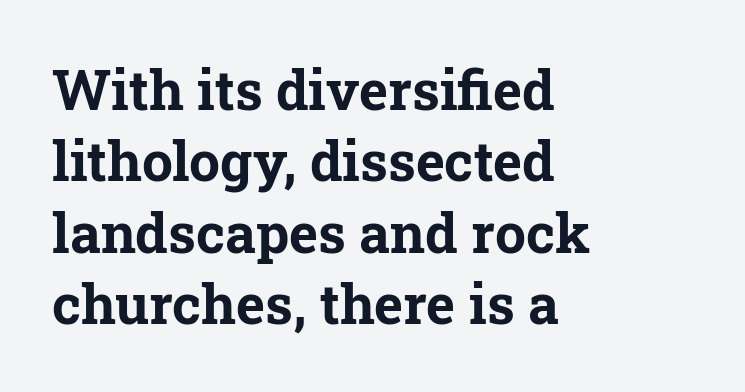
The image shows 55 px bold serif type, upright; set left-aligned, normal line spacing (1.3x), normal letter spacing, not underlined; low stroke contrast and a medium x-height.
